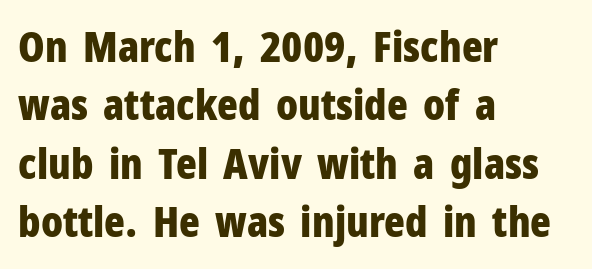
{"serif": "no", "italic": "no", "bold": "yes", "weight": "bold", "width": "condensed", "stroke_contrast": "low", "x_height": "medium", "monospaced": "no", "underline": "no", "align": "left", "line_spacing": "normal", "line_spacing_ratio": 1.36, "letter_spacing": "normal", "letter_spacing_em": 0.0, "glyph_px": 43}
